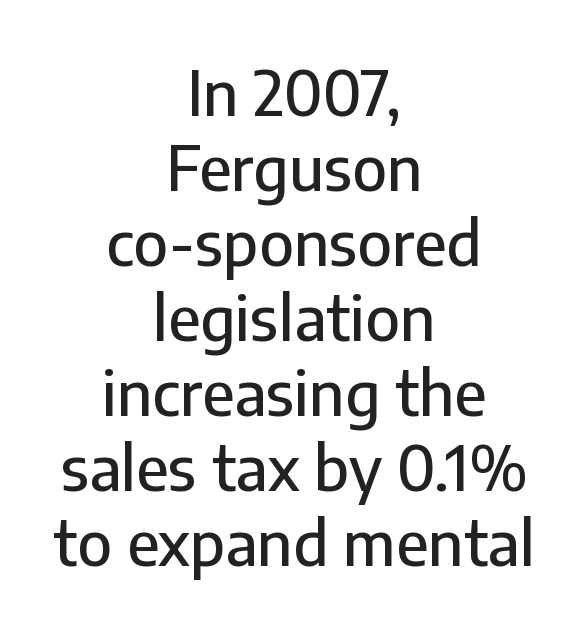
The space beneath each line is pristine and unruled. Layout note: lines centered. A typesetter would call this proportional, since set widths differ per character. The letters carry no serifs — their stems end cleanly without finishing strokes.
